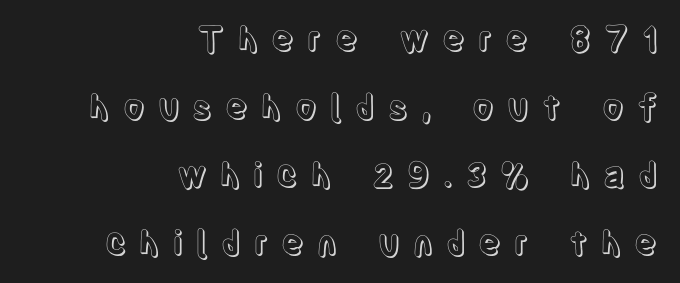
Regarding leading, the lines here are spaced well apart. The space beneath each line is pristine and unruled. Characters remain perfectly vertical along every line. Here the designer chose a conventional face with non-uniform glyph widths. Each line ends at the same right margin while the left side varies.
